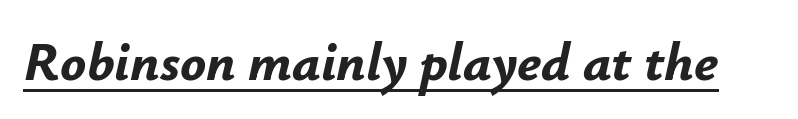
The image shows 54 px bold type, italic (leaning right); set normal letter spacing, underlined; low stroke contrast and a small x-height.
